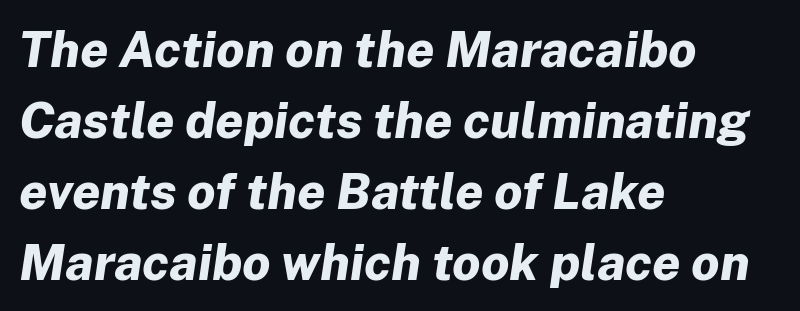
Thick stems and heavy bowls — unmistakably bold. When letters slant like this, we call the style italic. Nothing unusual about the tracking: characters are spaced as the font intends. Vertical spacing — default. This rendering uses left alignment, leaving the right contour irregular. Check under the words: just untouched page.
